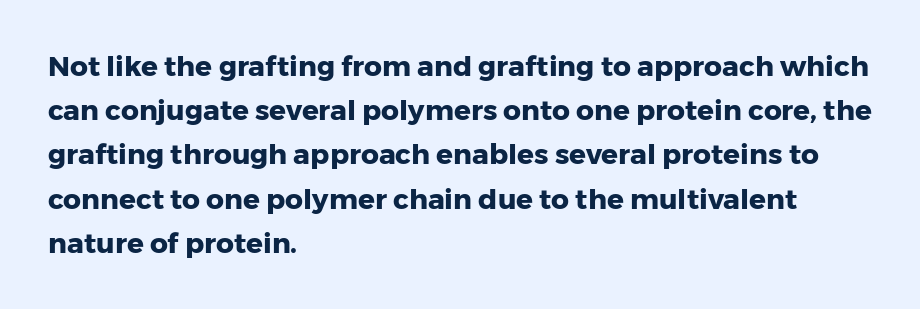
Characters follow at the spacing the type designer built in. Successive baselines arrive at the customary interval. These lines are rendered in a variable-pitch font. A student would call this left alignment; a typographer would say flush left, rag right. Clear beneath every line of the passage. The face used here is a sans, in the tradition of grotesques and geometrics.
